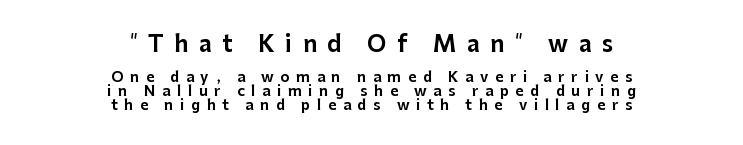
The image shows 22 px text type, upright; set centered, tight line spacing (1.01x), unusually wide letter spacing (+0.48 em), not underlined; the first (top) block is 1.57x larger.
